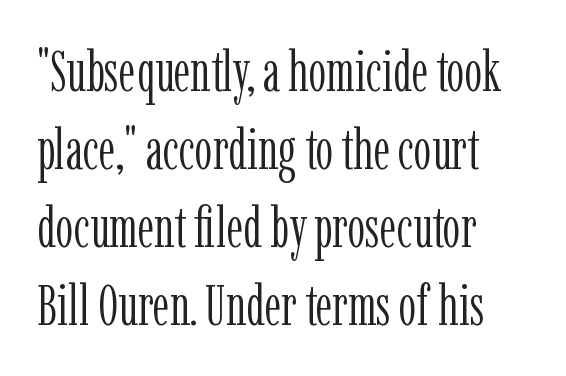
Q: Is the text bold? A: No.
Q: Is the text italic (slanted)? A: No, it is upright.
Q: Is the typeface a serif or a sans-serif typeface? A: Serif.
Q: Is the text underlined? A: No.
Q: How is the paragraph aligned? A: Left-aligned.
Q: Is the spacing between letters normal or unusually wide? A: Normal.
Q: Is the spacing between lines tight, normal or loose? A: Normal.
Q: Width (condensed, normal, or wide)? A: Condensed.
Q: Stroke contrast? A: Low.
Q: x-height? A: Medium.
Q: Monospaced? A: No.
